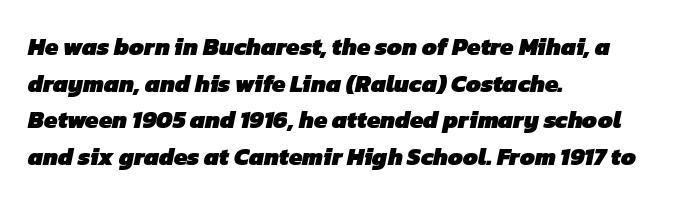
Q: Is the text bold? A: Yes.
Q: Is the text underlined? A: No.
Q: How is the paragraph aligned? A: Left-aligned.
Q: Is the spacing between letters normal or unusually wide? A: Normal.
Q: Is the spacing between lines tight, normal or loose? A: Normal.
